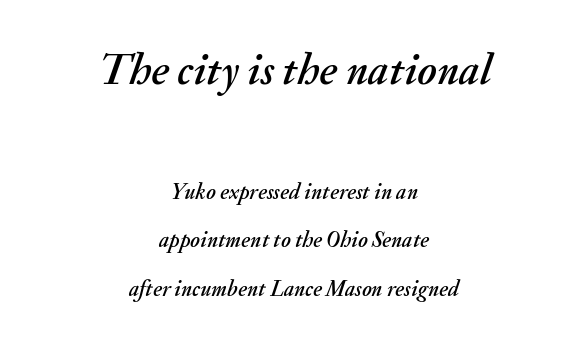
Nothing unusual about the tracking: characters are spaced as the font intends. Vertically, the passage feels expansive, rows floating well apart. The emphasis by scale lands on block number one, above. Observe the lean: these are italic letterforms. The letters advance in unequal steps, a hallmark of proportional type.
